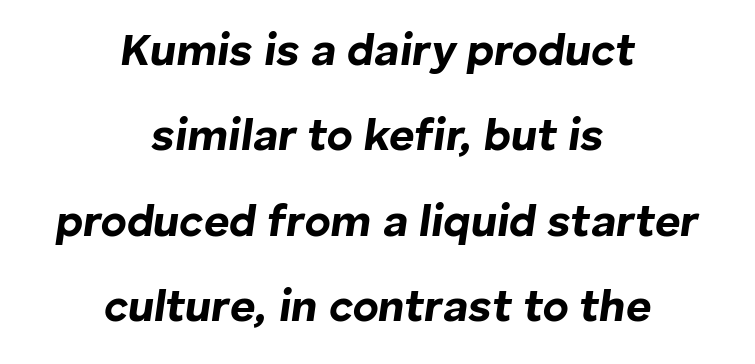
Proportional: the letters do not fall into vertical columns. Notice how the passage keeps no hard edge, just a central spine. No word sits above an underline. These lines keep a tight, regular rhythm from letter to letter. The lines are spread far apart with generous leading. Compared with an ordinary text face, these strokes are far heavier — a full bold.
